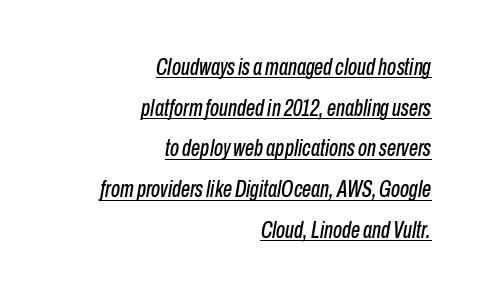
Q: Is the text italic (slanted)? A: Yes, it leans right by about 10 degrees.
Q: Is the text underlined? A: Yes.
Q: How is the paragraph aligned? A: Right-aligned.
Q: Is the spacing between letters normal or unusually wide? A: Normal.
